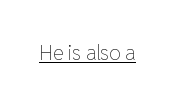
The image shows 20 px text type, upright; set normal letter spacing, underlined.
